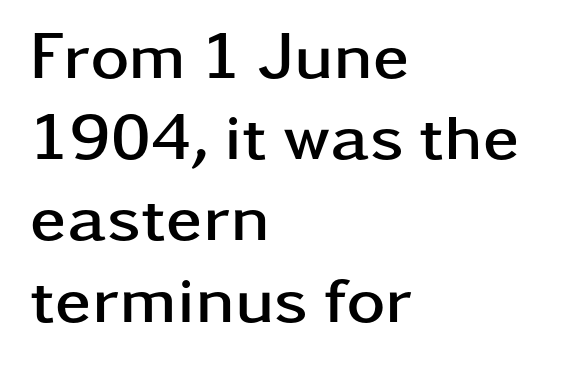
Q: Is the text bold? A: Yes.
Q: Is the text italic (slanted)? A: No, it is upright.
Q: Is the typeface a serif or a sans-serif typeface? A: Sans-serif.
Q: Is the text underlined? A: No.
Q: How is the paragraph aligned? A: Left-aligned.
Q: Is the spacing between letters normal or unusually wide? A: Normal.
Q: Width (condensed, normal, or wide)? A: Wide.
Q: Stroke contrast? A: Low.
Q: x-height? A: Medium.
Q: Monospaced? A: No.
